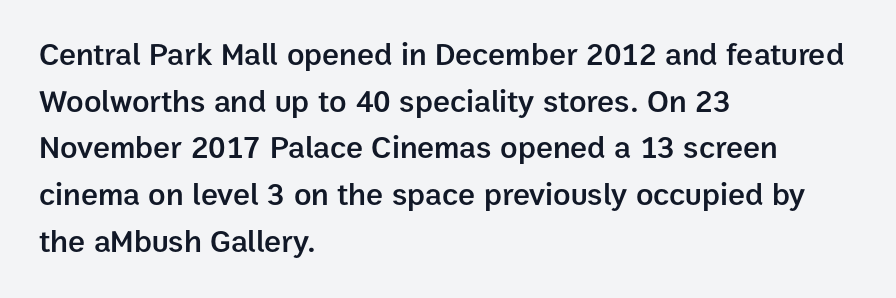
Just letters on the line, the space beneath them empty. The leading is moderate, giving the passage an even texture. These lines were composed using upright roman letters. The lines in this sample share a left origin and differ only in where they stop. Here the designer chose a conventional face with non-uniform glyph widths.
